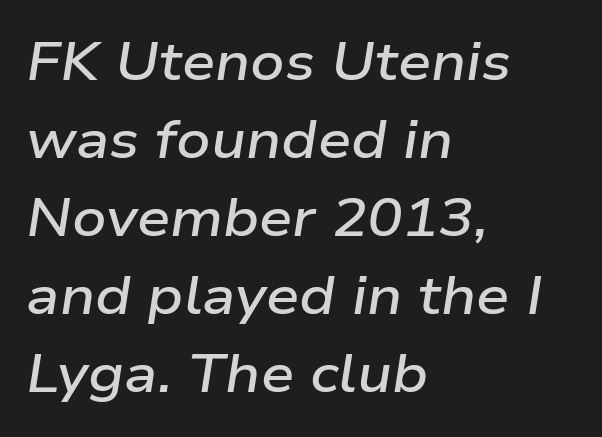
{"italic": "yes", "lean": "right", "slant_degrees": 9, "bold": "semi", "weight": "semibold", "width": "wide", "stroke_contrast": "low", "x_height": "medium", "monospaced": "no", "underline": "no", "align": "left", "line_spacing": "normal", "line_spacing_ratio": 1.47, "letter_spacing": "normal", "letter_spacing_em": 0.0, "glyph_px": 53}
